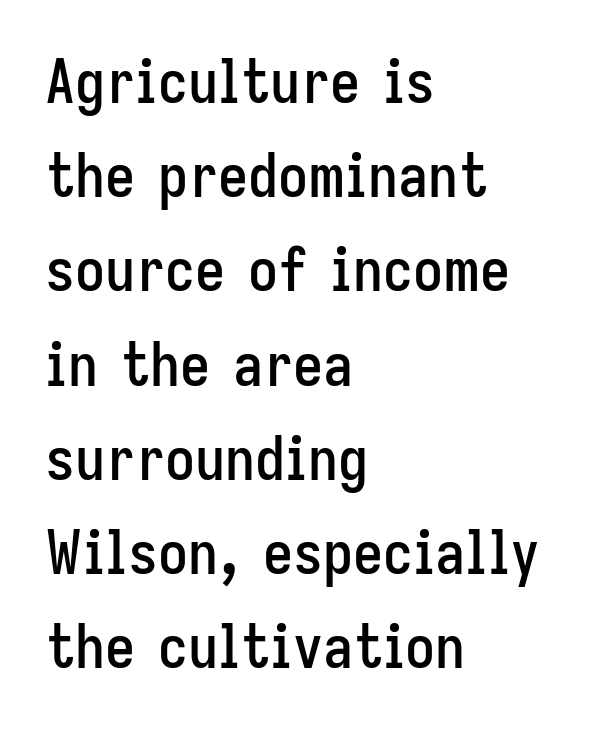
{"serif": "no", "italic": "no", "width": "condensed", "stroke_contrast": "low", "x_height": "medium", "monospaced": "no", "underline": "no", "align": "left", "line_spacing": "normal", "line_spacing_ratio": 1.57, "letter_spacing": "normal", "letter_spacing_em": 0.0, "glyph_px": 60}
